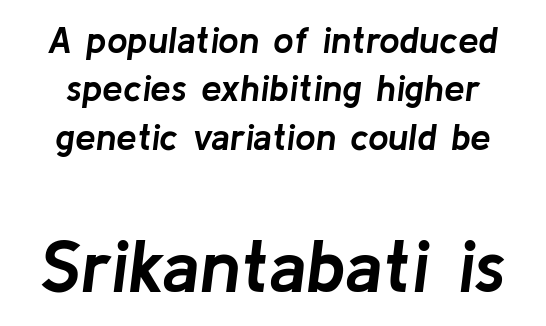
{"italic": "yes", "lean": "right", "slant_degrees": 8, "bold": "yes", "weight": "semibold", "width": "normal", "stroke_contrast": "low", "x_height": "medium", "monospaced": "no", "underline": "no", "line_spacing": "normal", "line_spacing_ratio": 1.31, "letter_spacing": "normal", "letter_spacing_em": 0.0, "larger_block": "second", "size_ratio": 2.0, "glyph_px": 74}
